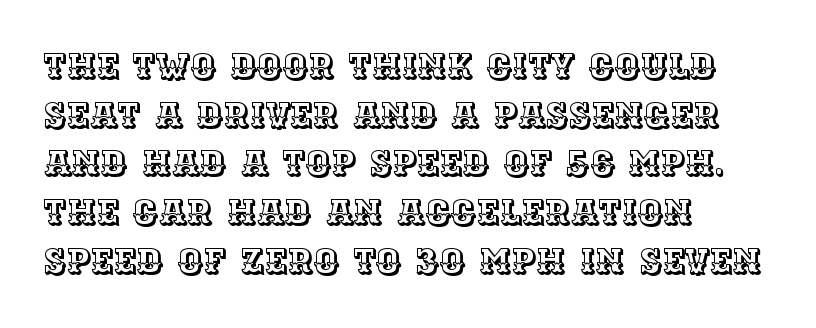
Q: Is the text italic (slanted)? A: No, it is upright.
Q: Is the text underlined? A: No.
Q: How is the paragraph aligned? A: Left-aligned.
Q: Is the spacing between letters normal or unusually wide? A: Normal.
Q: Is the spacing between lines tight, normal or loose? A: Normal.
Q: Width (condensed, normal, or wide)? A: Normal.
Q: x-height? A: Large.
Q: Monospaced? A: No.
